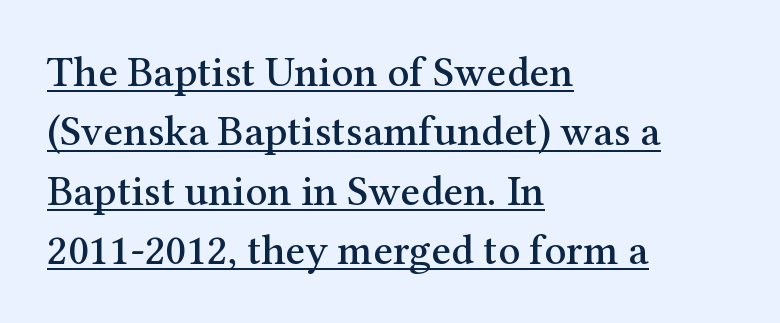
Q: Is the text italic (slanted)? A: No, it is upright.
Q: Is the typeface a serif or a sans-serif typeface? A: Serif.
Q: Is the text underlined? A: Yes.
Q: How is the paragraph aligned? A: Left-aligned.
Q: Is the spacing between letters normal or unusually wide? A: Normal.
Q: Is the spacing between lines tight, normal or loose? A: Normal.
Q: Width (condensed, normal, or wide)? A: Normal.
Q: Stroke contrast? A: Medium.
Q: x-height? A: Medium.
Q: Monospaced? A: No.
